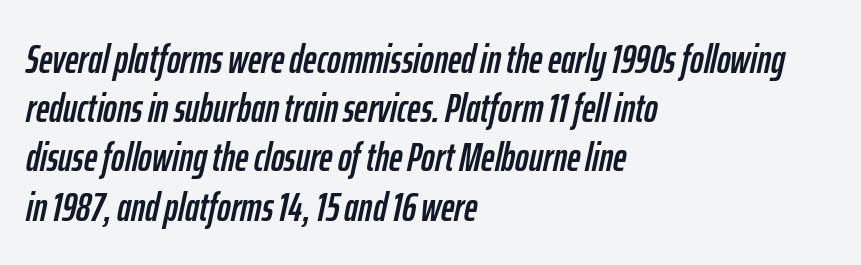
The image shows 41 px condensed type, italic (leaning right); set left-aligned, line spacing 1.2x, normal letter spacing, not underlined; low stroke contrast and a medium x-height.
